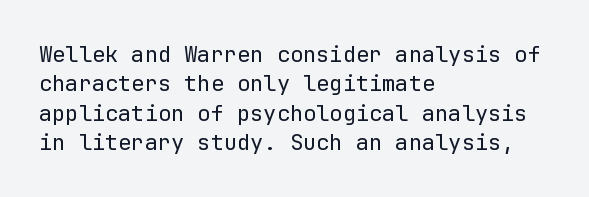
Bare-footed words on every line. Every stem runs plumb, perpendicular to the baseline. The typesetting does not lean heavy: it is not bold. Tracking value appears to be zero — textbook default spacing. The vertical gap from one line to the next is medium.
